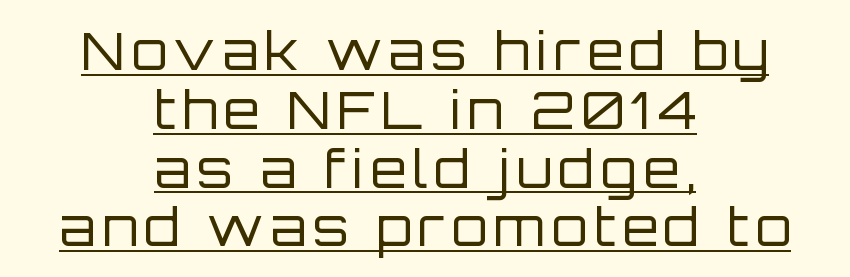
The image shows 52 px regular-weight sans-serif type, upright; set centered, tight line spacing (1.13x), underlined; low stroke contrast and a large x-height.
